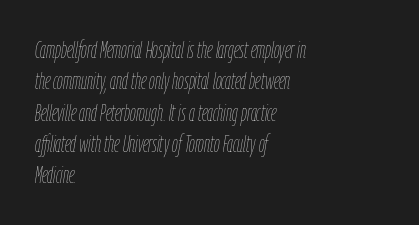
The image shows 23 px text type, italic (leaning right); set left-aligned, normal line spacing (1.36x), normal letter spacing, not underlined.
